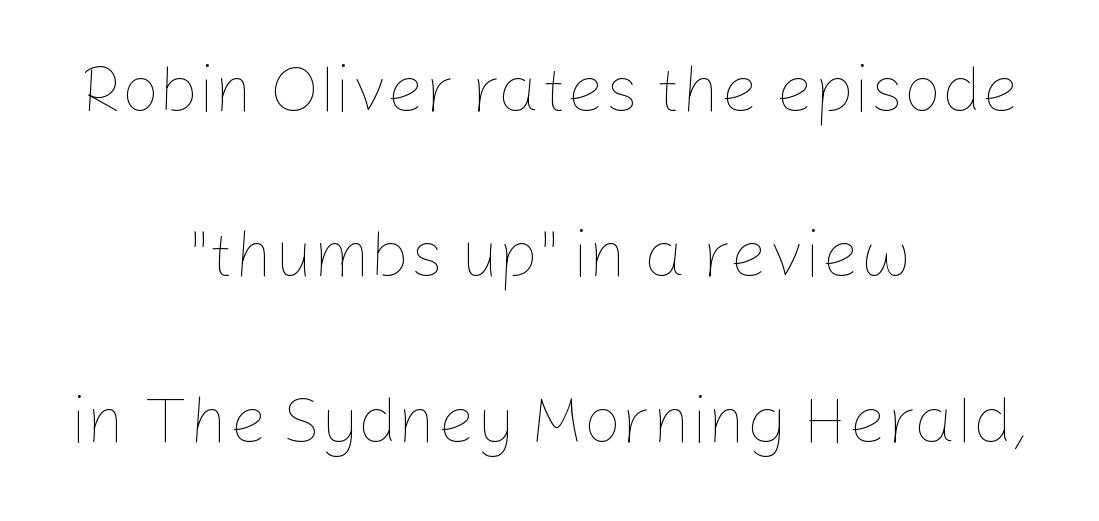
Q: Is the text bold? A: No.
Q: Is the text italic (slanted)? A: No, it is upright.
Q: Is the text underlined? A: No.
Q: How is the paragraph aligned? A: Centered.
Q: Is the spacing between letters normal or unusually wide? A: Normal.
Q: Is the spacing between lines tight, normal or loose? A: Loose.
Q: Width (condensed, normal, or wide)? A: Normal.
Q: Stroke contrast? A: Low.
Q: x-height? A: Medium.
Q: Monospaced? A: No.
